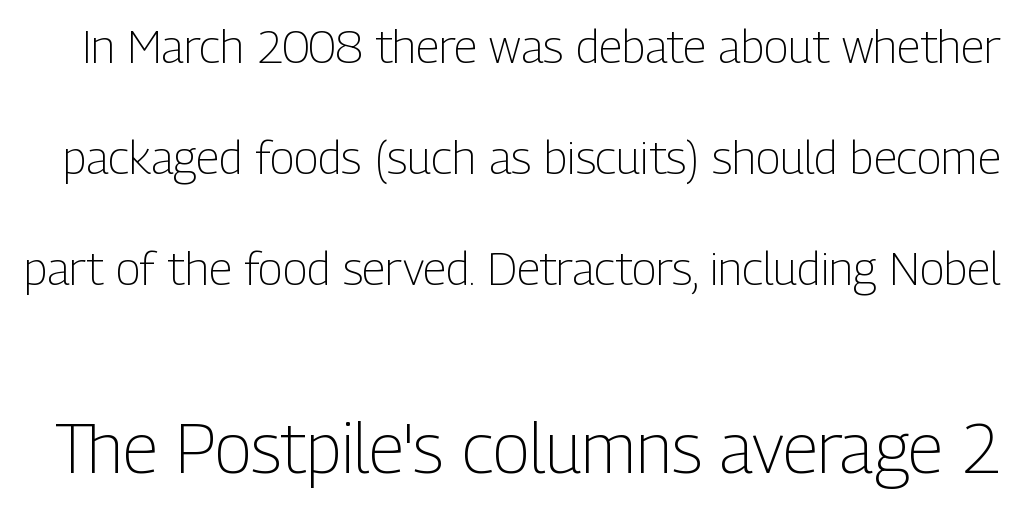
The image shows 69 px light, condensed sans-serif type, upright; set loose line spacing (2.41x), normal letter spacing, not underlined; the second (bottom) block is 1.5x larger; low stroke contrast and a medium x-height.
